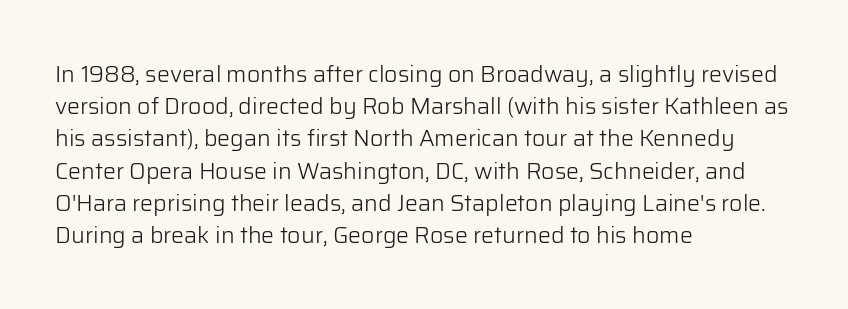
The image shows 23 px text type, upright; set left-aligned, normal line spacing (1.4x), normal letter spacing, not underlined.
